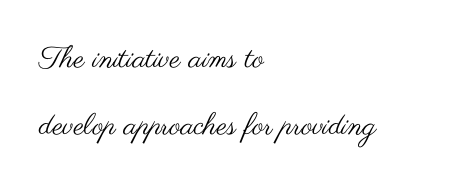
There is no visible air inserted between adjacent glyphs. A typesetter would call this proportional, since set widths differ per character. Regarding serifs, this sample does without them.
